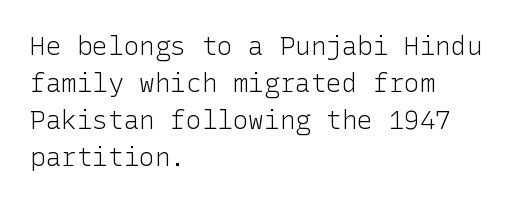
{"italic": "no", "bold": "no", "underline": "no", "align": "left", "line_spacing": "normal", "line_spacing_ratio": 1.42, "letter_spacing": "normal", "letter_spacing_em": 0.0, "glyph_px": 26}
